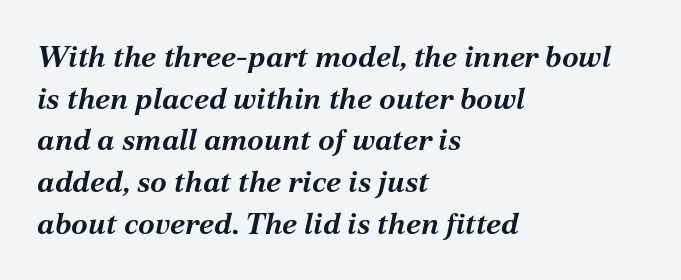
{"italic": "yes", "lean": "right", "slant_degrees": 12, "bold": "yes", "weight": "bold", "width": "normal", "stroke_contrast": "medium", "x_height": "medium", "monospaced": "no", "underline": "no", "align": "left", "line_spacing": "normal", "line_spacing_ratio": 1.39, "letter_spacing": "normal", "letter_spacing_em": 0.0, "glyph_px": 30}
